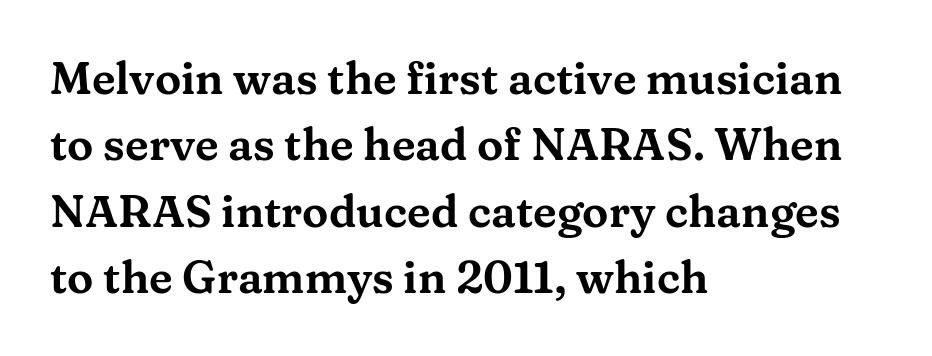
{"serif": "yes", "italic": "no", "width": "wide", "stroke_contrast": "medium", "x_height": "medium", "monospaced": "no", "underline": "no", "align": "left", "line_spacing": "normal", "line_spacing_ratio": 1.51, "letter_spacing": "normal", "letter_spacing_em": 0.0, "glyph_px": 44}
